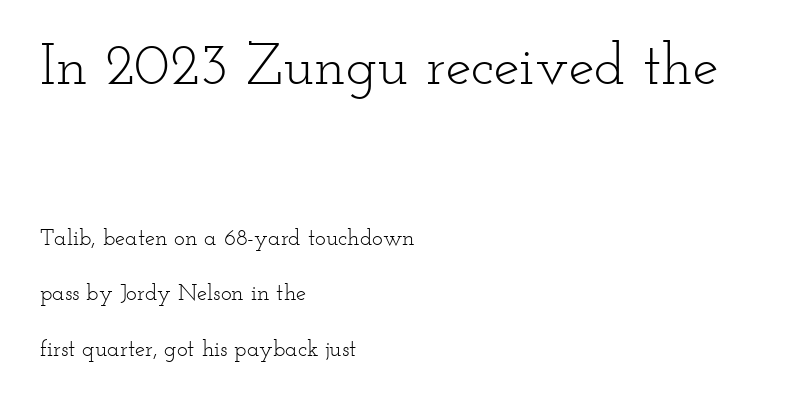
The image shows 58 px light, wide serif type, upright; set left-aligned, loose line spacing (2.42x), normal letter spacing, not underlined; the first (top) block is 2.52x larger; low stroke contrast and a small x-height.
